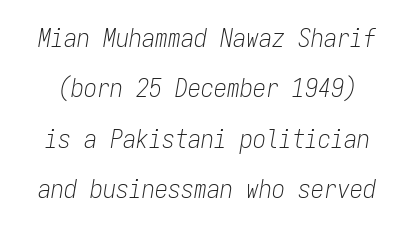
Q: Is the text bold? A: No.
Q: Is the text italic (slanted)? A: Yes, it leans right by about 9 degrees.
Q: Is the text underlined? A: No.
Q: Is the spacing between letters normal or unusually wide? A: Normal.
Q: Is the spacing between lines tight, normal or loose? A: Loose.
